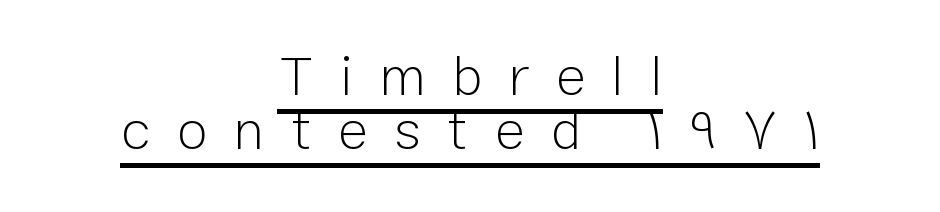
{"serif": "no", "italic": "no", "bold": "no", "weight": "light", "width": "normal", "stroke_contrast": "low", "x_height": "medium", "monospaced": "no", "underline": "yes", "align": "center", "line_spacing": "tight", "line_spacing_ratio": 0.97, "letter_spacing": "wide", "letter_spacing_em": 0.47, "glyph_px": 56}
